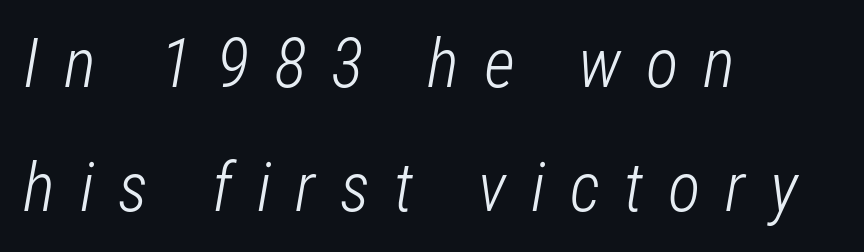
The image shows 68 px light, condensed type, italic (leaning right); set left-aligned, line spacing 1.83x, unusually wide letter spacing (+0.36 em), not underlined; low stroke contrast and a medium x-height.
